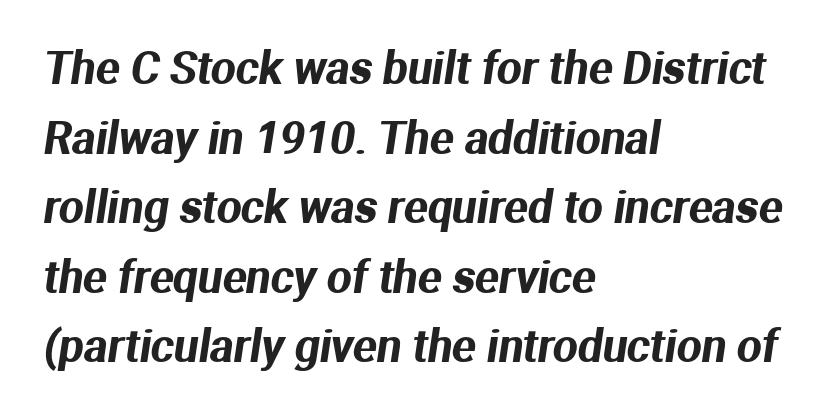
The image shows 44 px sans-serif type; set left-aligned, normal line spacing (1.58x), normal letter spacing, not underlined; medium stroke contrast and a medium x-height.
